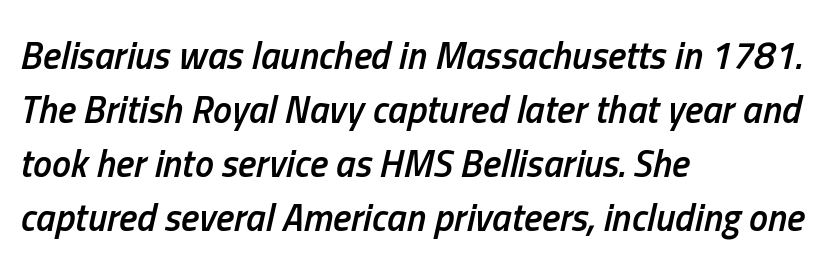
The image shows 38 px semibold, condensed type, italic (leaning right); set left-aligned, normal line spacing (1.42x), normal letter spacing, not underlined; low stroke contrast and a medium x-height.
